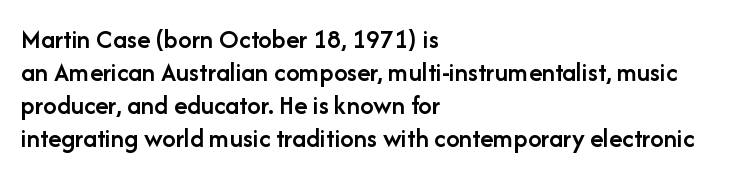
The compositor pushed each line to the left boundary. The space beneath each line is pristine and unruled. Moderately thickened strokes mark this as semibold type. Letter spacing: default. Quick note: not italic, upright.
